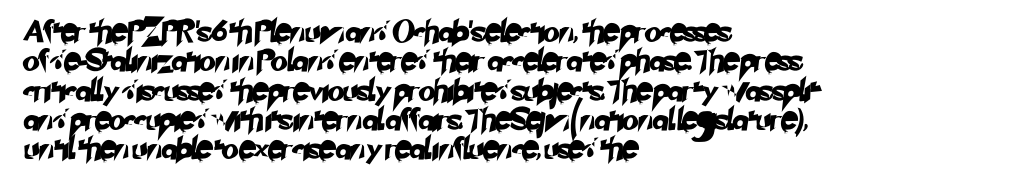
Q: Is the text underlined? A: No.
Q: How is the paragraph aligned? A: Left-aligned.
Q: Is the spacing between letters normal or unusually wide? A: Normal.
Q: Is the spacing between lines tight, normal or loose? A: Normal.
